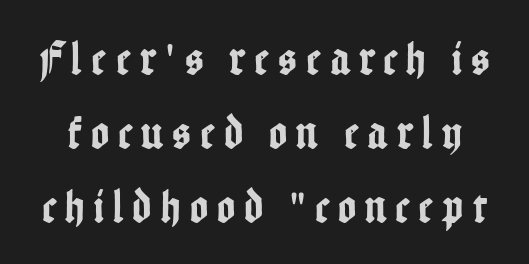
The image shows 48 px condensed sans-serif type, upright; set normal line spacing (1.54x), unusually wide letter spacing (+0.2 em), not underlined; low stroke contrast and a medium x-height.
